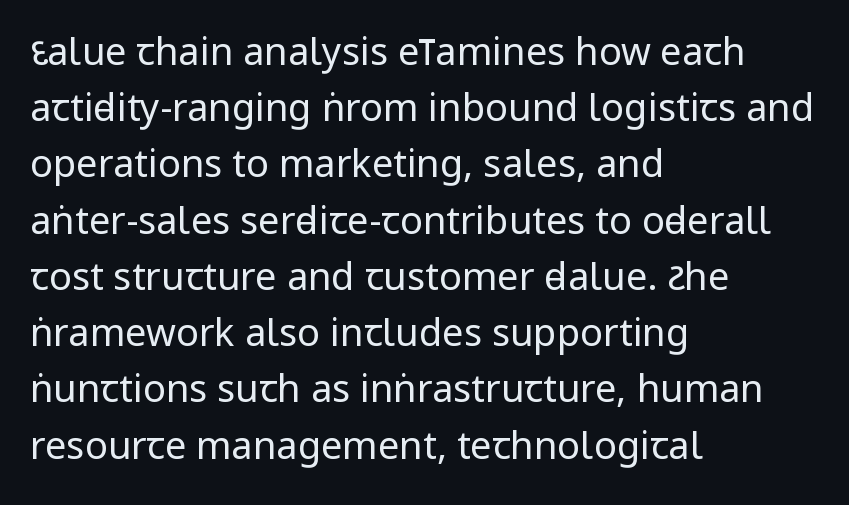
{"serif": "no", "italic": "no", "bold": "no", "weight": "regular", "width": "condensed", "stroke_contrast": "low", "x_height": "large", "monospaced": "no", "underline": "no", "align": "left", "line_spacing": "normal", "line_spacing_ratio": 1.48, "letter_spacing": "normal", "letter_spacing_em": 0.0, "glyph_px": 38}
